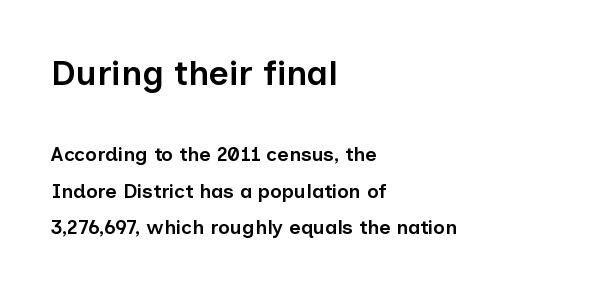
Looks like regular typesetting: each glyph gets only the width it needs. Unlike italic type, these characters show no tilt at all. Alignment: flush left. Grotesque or geometric, the face here clearly has no serifs.
